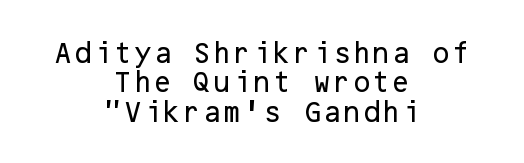
Q: Is the text italic (slanted)? A: No, it is upright.
Q: Is the text underlined? A: No.
Q: How is the paragraph aligned? A: Centered.
Q: Is the spacing between letters normal or unusually wide? A: Normal.
Q: Is the spacing between lines tight, normal or loose? A: Normal.
